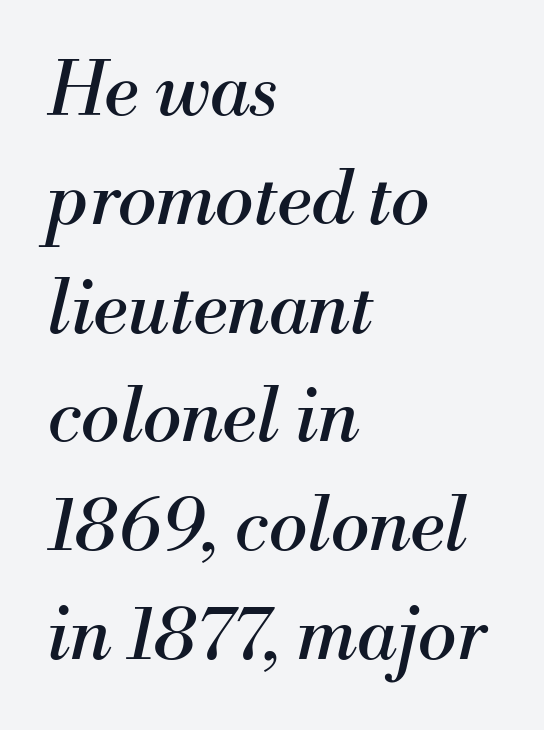
Q: Is the text bold? A: No.
Q: Is the text italic (slanted)? A: Yes, it leans right by about 13 degrees.
Q: Is the typeface a serif or a sans-serif typeface? A: Serif.
Q: Is the text underlined? A: No.
Q: How is the paragraph aligned? A: Left-aligned.
Q: Is the spacing between letters normal or unusually wide? A: Normal.
Q: Is the spacing between lines tight, normal or loose? A: Normal.
Q: Width (condensed, normal, or wide)? A: Normal.
Q: Stroke contrast? A: Medium.
Q: x-height? A: Small.
Q: Monospaced? A: No.
